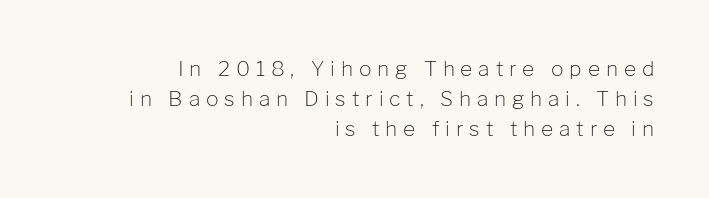
The image shows 21 px text type, upright; set right-aligned, normal line spacing (1.43x), unusually wide letter spacing (+0.28 em), not underlined.
